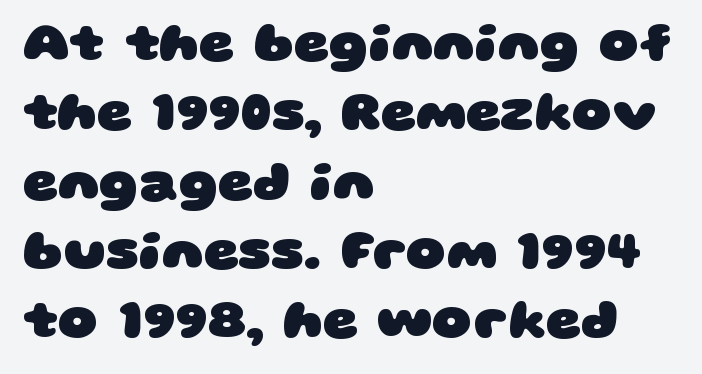
The image shows 55 px heavy, wide sans-serif type; set left-aligned, normal line spacing (1.26x), normal letter spacing, not underlined; low stroke contrast and a large x-height.
